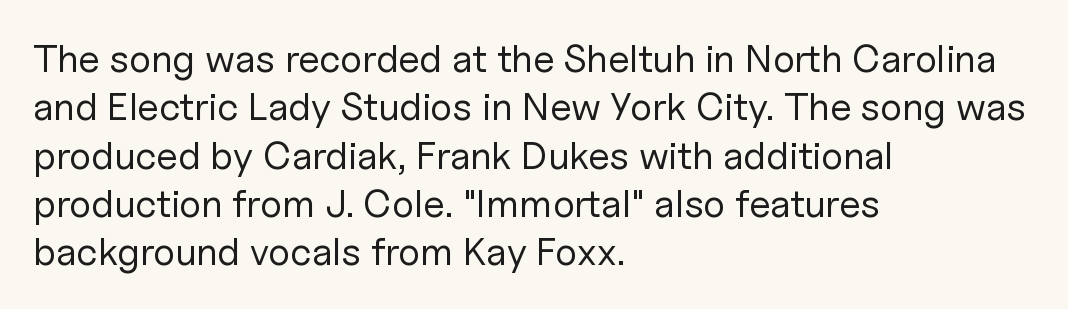
{"serif": "no", "italic": "no", "bold": "no", "weight": "regular", "width": "normal", "stroke_contrast": "low", "x_height": "medium", "monospaced": "no", "underline": "no", "align": "left", "line_spacing_ratio": 1.24, "letter_spacing": "normal", "letter_spacing_em": 0.0, "glyph_px": 39}
